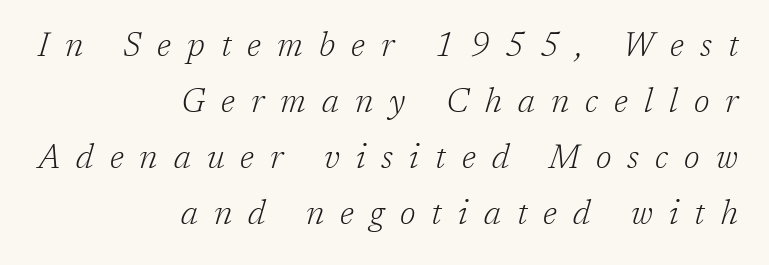
The face used here has a pronounced slope to its letters. Varying glyph widths throughout — classic text-font behaviour. Tracking here is generous; glyphs stand well apart from one another. The lines sit at an ordinary, default distance from one another. Small tapered or slab feet sit at the stroke ends, so this counts as serif.
